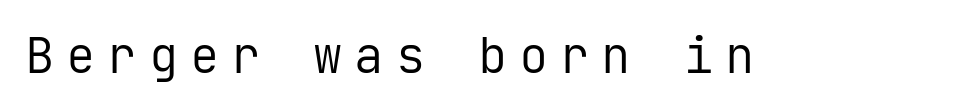
You can tell from the bare stems that sans-serif type was used. Designer's note — italics off, roman on. This sample has the even, mechanical cadence of fixed-width lettering. The font sits on the lighter half of the weight spectrum, regular included. Letters rest on an invisible, unmarked baseline.
